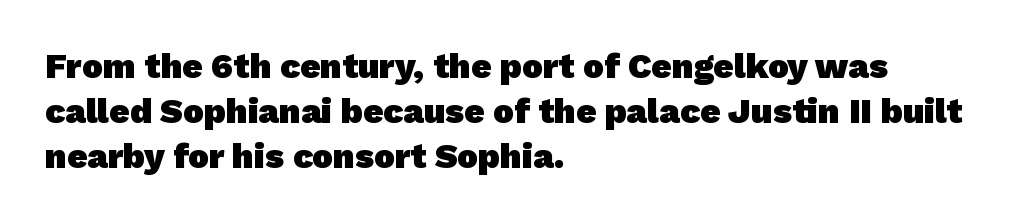
The image shows 35 px heavy sans-serif type; set left-aligned, normal line spacing (1.29x), normal letter spacing, not underlined; low stroke contrast and a medium x-height.
